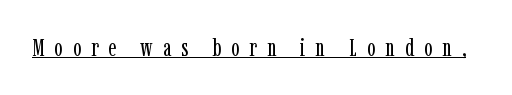
The image shows 25 px text type, upright; set unusually wide letter spacing (+0.4 em), underlined.
